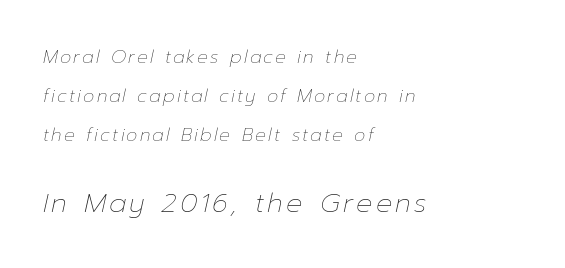
The whole block is typeset with a tilt. Caption: upper text group reduced, lower text group enlarged. The zone under the glyphs is completely vacant. A great deal of white space separates one row of letters from the next. Nothing heavy about these letters — not bold at all. In CSS terms this would be text-align: left.
